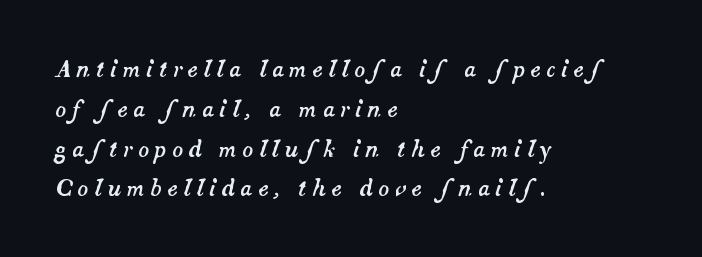
Q: Is the text italic (slanted)? A: Yes, it leans right by about 14 degrees.
Q: Is the text underlined? A: No.
Q: How is the paragraph aligned? A: Left-aligned.
Q: Is the spacing between letters normal or unusually wide? A: Unusually wide.
